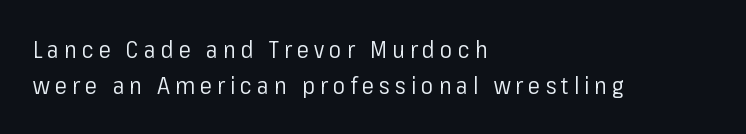
Posture: vertical. The line-height multiplier appears to be the usual default. The lines are quadded left. Honestly, there is no underline to notice here at all. Vertical stems look standard width or narrower in stroke.
